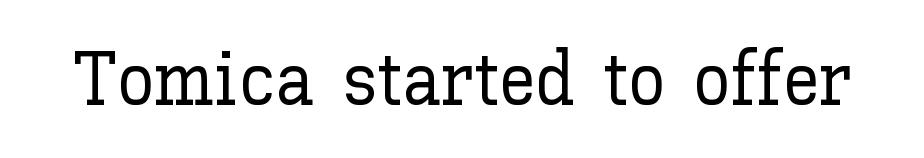
Q: Is the text italic (slanted)? A: No, it is upright.
Q: Is the text underlined? A: No.
Q: Is the spacing between letters normal or unusually wide? A: Normal.
Q: Width (condensed, normal, or wide)? A: Normal.
Q: Stroke contrast? A: Low.
Q: x-height? A: Medium.
Q: Monospaced? A: No.
